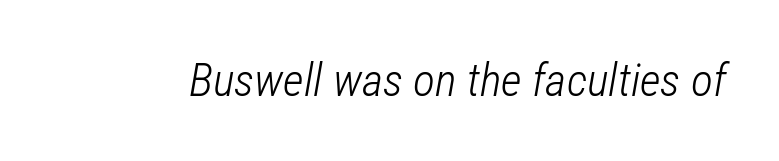
{"italic": "yes", "lean": "right", "slant_degrees": 12, "bold": "no", "weight": "light", "width": "condensed", "stroke_contrast": "low", "x_height": "medium", "monospaced": "no", "underline": "no", "letter_spacing": "normal", "letter_spacing_em": 0.0, "glyph_px": 46}
